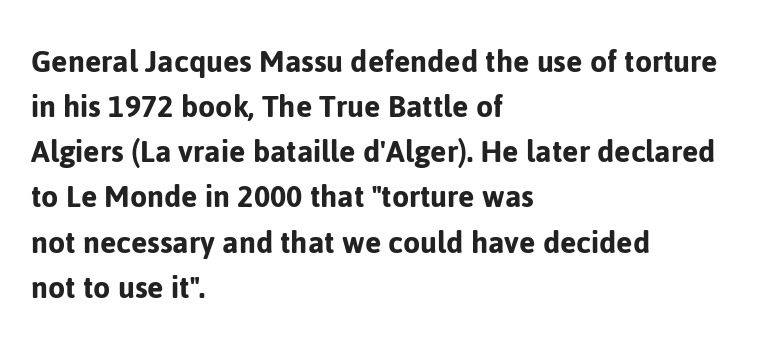
Q: Is the text italic (slanted)? A: No, it is upright.
Q: Is the typeface a serif or a sans-serif typeface? A: Sans-serif.
Q: Is the text underlined? A: No.
Q: How is the paragraph aligned? A: Left-aligned.
Q: Is the spacing between letters normal or unusually wide? A: Normal.
Q: Is the spacing between lines tight, normal or loose? A: Normal.
Q: Width (condensed, normal, or wide)? A: Normal.
Q: Stroke contrast? A: Low.
Q: x-height? A: Medium.
Q: Monospaced? A: No.
